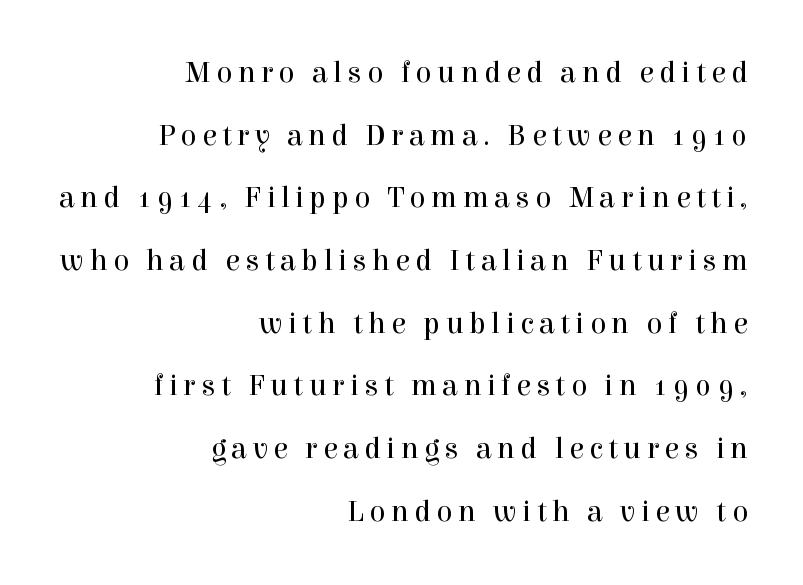
Q: Is the text bold? A: No.
Q: Is the text italic (slanted)? A: No, it is upright.
Q: Is the typeface a serif or a sans-serif typeface? A: Serif.
Q: Is the text underlined? A: No.
Q: How is the paragraph aligned? A: Right-aligned.
Q: Is the spacing between lines tight, normal or loose? A: Loose.
Q: Width (condensed, normal, or wide)? A: Normal.
Q: x-height? A: Medium.
Q: Monospaced? A: No.
